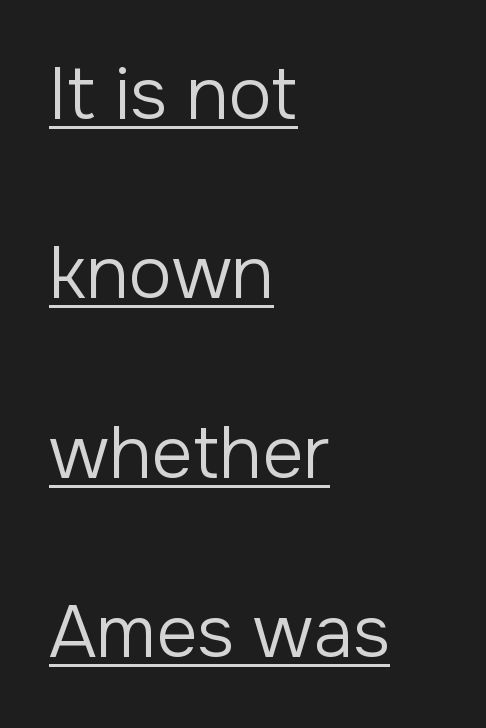
The image shows 72 px regular-weight sans-serif type, upright; set left-aligned, loose line spacing (2.49x), normal letter spacing, underlined; low stroke contrast and a medium x-height.
